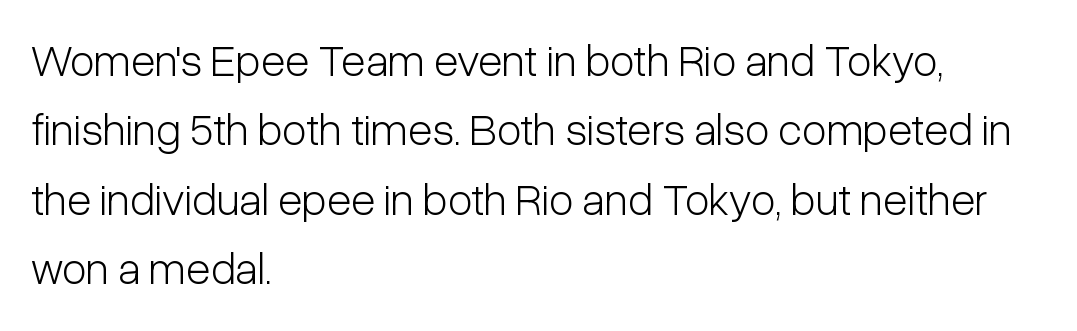
Q: Is the text bold? A: No.
Q: Is the text italic (slanted)? A: No, it is upright.
Q: Is the typeface a serif or a sans-serif typeface? A: Sans-serif.
Q: Is the text underlined? A: No.
Q: How is the paragraph aligned? A: Left-aligned.
Q: Is the spacing between letters normal or unusually wide? A: Normal.
Q: Is the spacing between lines tight, normal or loose? A: Normal.
Q: Width (condensed, normal, or wide)? A: Condensed.
Q: Stroke contrast? A: Low.
Q: x-height? A: Medium.
Q: Monospaced? A: No.
